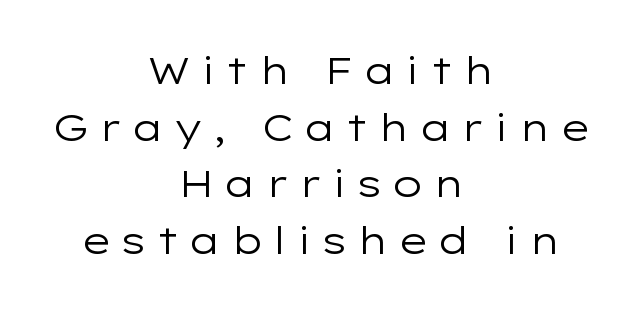
The image shows 38 px regular-weight, wide sans-serif type, upright; set centered, normal line spacing (1.49x), unusually wide letter spacing (+0.22 em), not underlined; low stroke contrast and a medium x-height.
